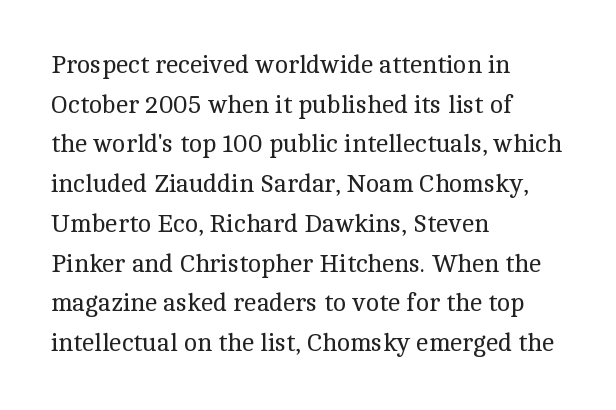
The image shows 25 px text type, upright; set left-aligned, normal line spacing (1.59x), normal letter spacing, not underlined.
